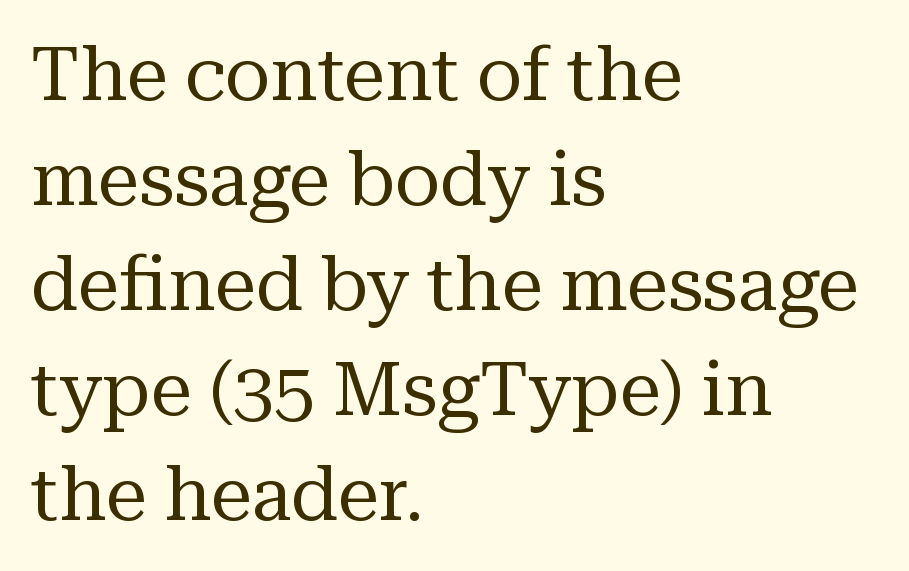
Each new line begins a customary step beneath the previous one. The font is comparable to plain body text, perhaps lighter. The passage shown has conventional tracking throughout. A clean baseline with only descenders dipping below it. The letters advance in unequal steps, a hallmark of proportional type. The face used here is seriffed, in the tradition of book romans.
